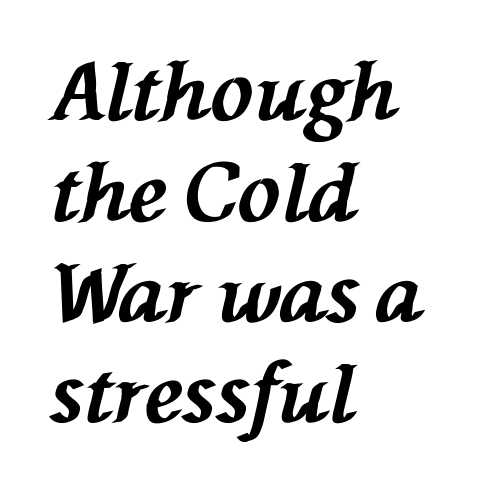
The image shows 80 px bold type, italic (leaning left); set left-aligned, normal line spacing (1.26x), normal letter spacing, not underlined; medium stroke contrast and a medium x-height.
